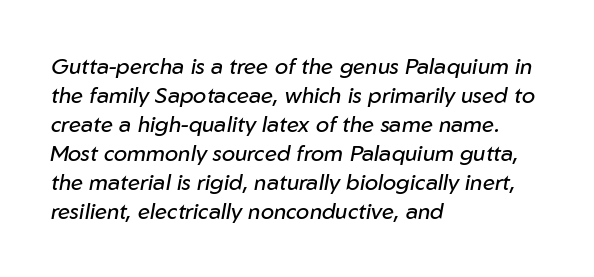
The image shows 22 px text type, italic (leaning right); set left-aligned, normal line spacing (1.32x), normal letter spacing, not underlined.
